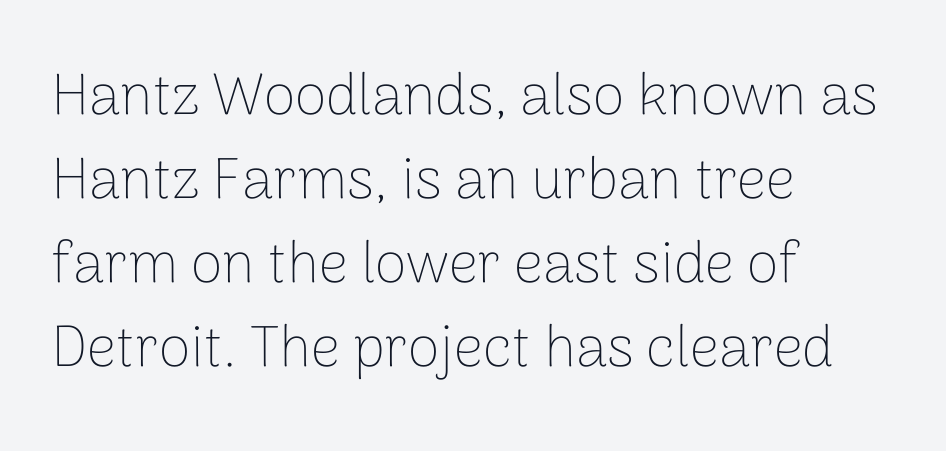
The image shows 58 px thin sans-serif type, upright; set left-aligned, normal line spacing (1.45x), normal letter spacing, not underlined; low stroke contrast and a medium x-height.
